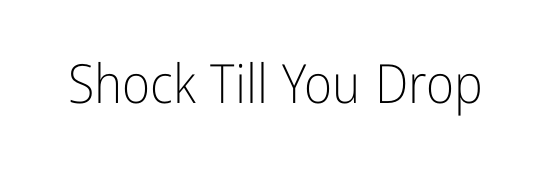
{"serif": "no", "italic": "no", "bold": "no", "weight": "light", "width": "condensed", "stroke_contrast": "low", "x_height": "medium", "monospaced": "no", "underline": "no", "letter_spacing": "normal", "letter_spacing_em": 0.0, "glyph_px": 54}
